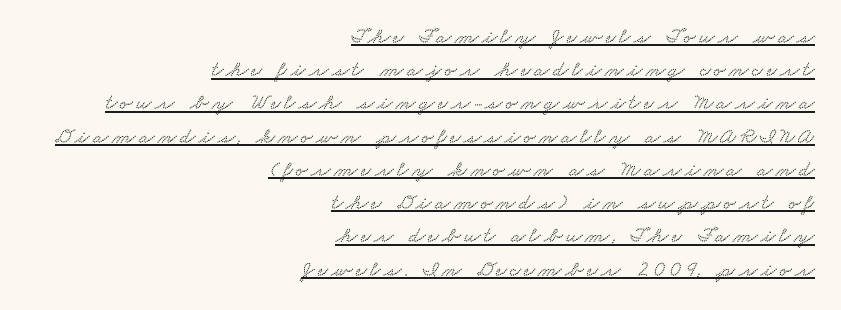
The image shows 22 px text type; set right-aligned, normal line spacing (1.51x), underlined.
